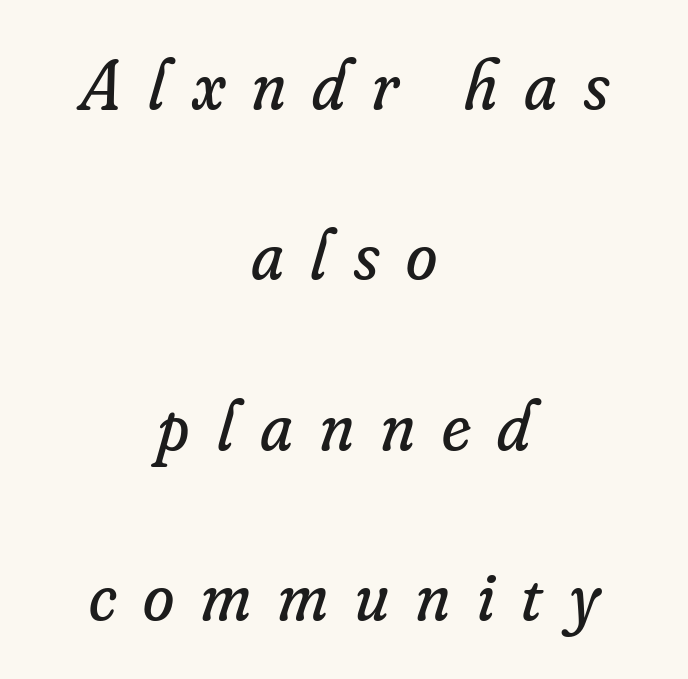
The image shows 71 px regular-weight serif type, italic (leaning right); set centered, loose line spacing (2.4x), unusually wide letter spacing (+0.38 em), not underlined; low stroke contrast and a small x-height.
